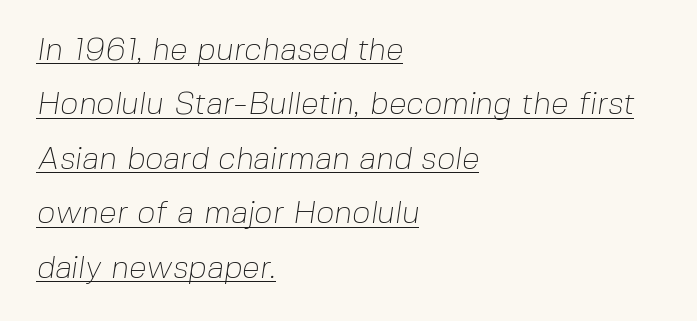
The tracking reads as untouched default to a designer's eye. A classic flush-left, rag-right setting is used for this passage. The words here are underlined. The characters are drawn with everyday or finer stroke widths.
